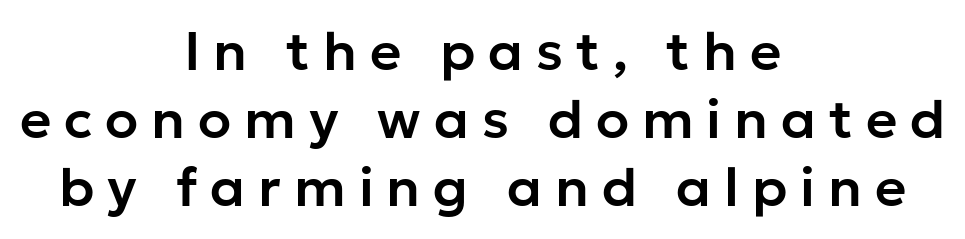
Spacing verdict: proportional, widths tailored to each character. One-word summary of the alignment: center. How would I describe the line gaps? Plain and ordinary. Quick note: not italic, upright.
